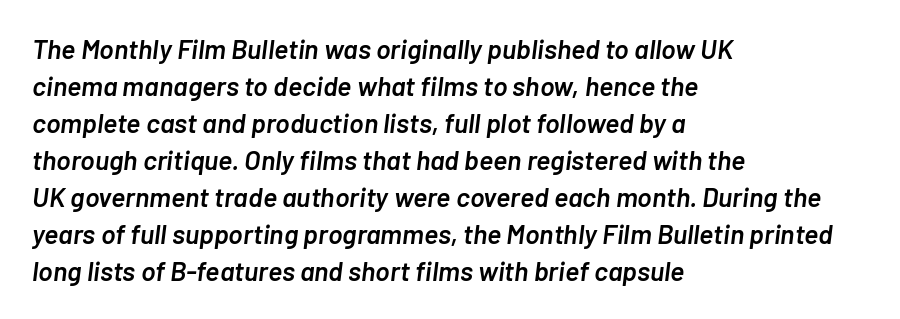
Q: Is the text bold? A: Semi-bold.
Q: Is the text italic (slanted)? A: Yes, it leans right by about 7 degrees.
Q: Is the text underlined? A: No.
Q: How is the paragraph aligned? A: Left-aligned.
Q: Is the spacing between letters normal or unusually wide? A: Normal.
Q: Is the spacing between lines tight, normal or loose? A: Normal.
